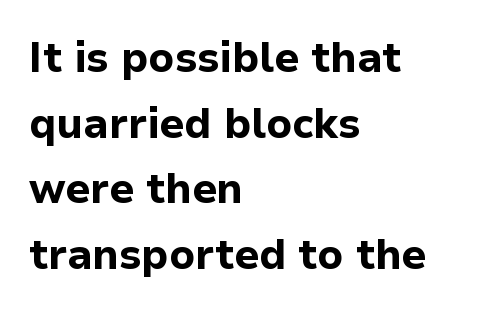
Q: Is the text bold? A: Yes.
Q: Is the text italic (slanted)? A: No, it is upright.
Q: Is the typeface a serif or a sans-serif typeface? A: Sans-serif.
Q: Is the text underlined? A: No.
Q: How is the paragraph aligned? A: Left-aligned.
Q: Is the spacing between letters normal or unusually wide? A: Normal.
Q: Is the spacing between lines tight, normal or loose? A: Normal.
Q: Width (condensed, normal, or wide)? A: Normal.
Q: Stroke contrast? A: Low.
Q: x-height? A: Medium.
Q: Monospaced? A: No.
